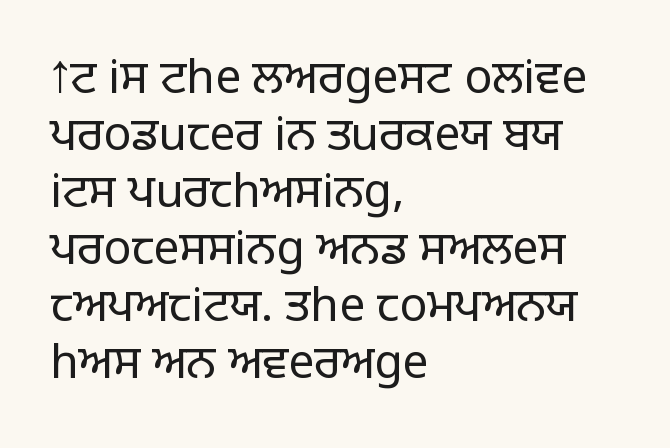
The image shows 46 px light sans-serif type, upright; set left-aligned, line spacing 1.24x, normal letter spacing, not underlined; low stroke contrast and a large x-height.
